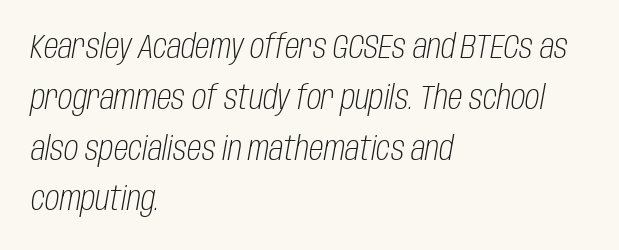
{"italic": "yes", "lean": "right", "slant_degrees": 10, "bold": "no", "weight": "light", "width": "condensed", "stroke_contrast": "low", "x_height": "large", "monospaced": "no", "underline": "no", "align": "left", "line_spacing": "normal", "line_spacing_ratio": 1.54, "letter_spacing": "normal", "letter_spacing_em": 0.0, "glyph_px": 33}
